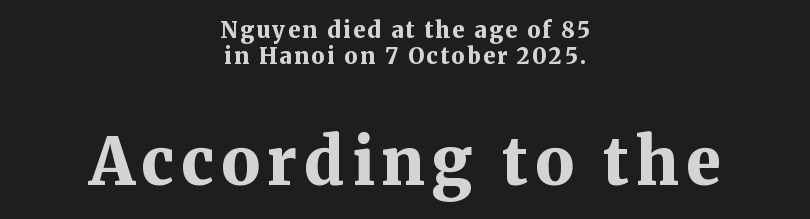
Underline: absent. Posture: straight, roman, zero tilt. Typographic density is high because the face is bold. Font category for this specimen: serif.
